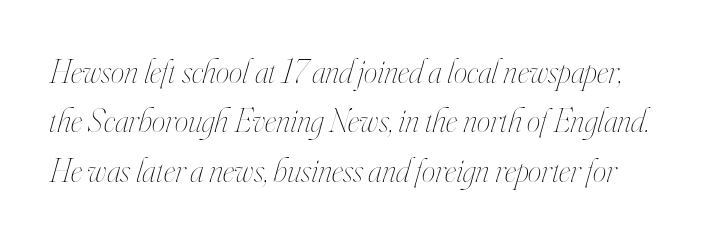
The image shows 34 px thin, condensed type, italic (leaning right); set normal line spacing (1.45x), normal letter spacing, not underlined; high stroke contrast and a small x-height.
